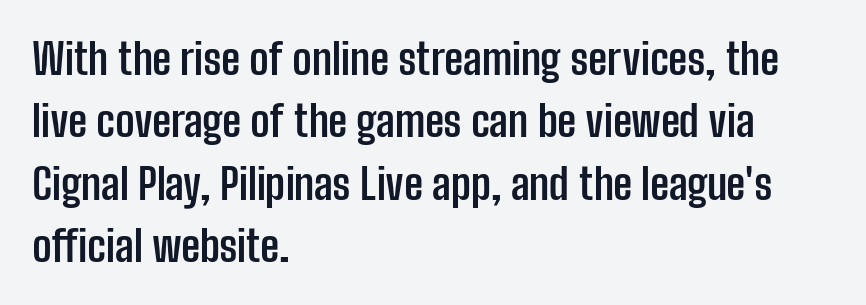
Does extra space separate the letters? No, they use regular spacing. Caption: bold face, heavy strokes. Summary of vertical rhythm: regular, with standard interline spacing. The type family on display is of the sans-serif kind. The zone under the glyphs is completely vacant. The type sits square on the baseline with zero lean.
